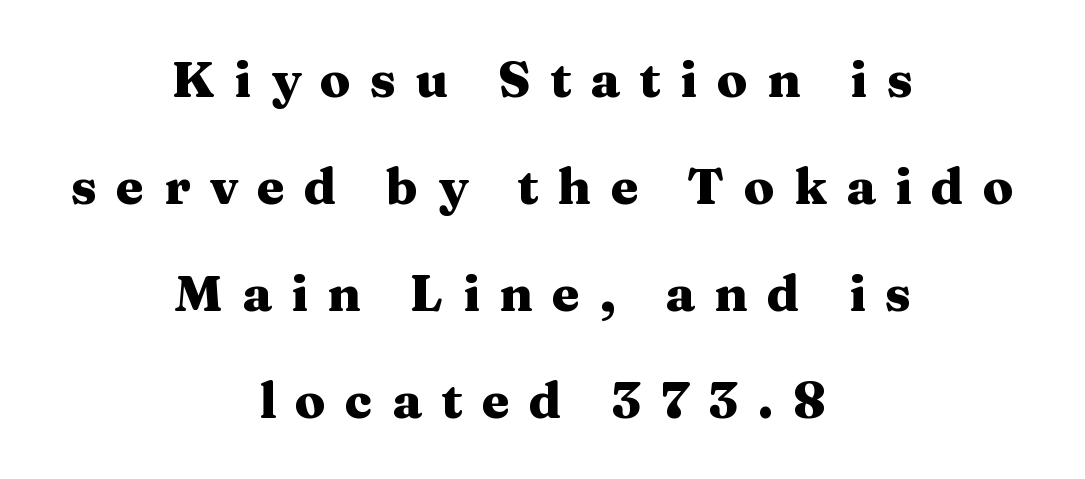
Every character sits straight up, as roman type does. The foot of each line stays bare and open. Interline gaps are noticeably wide in this sample. The tracking jumps out immediately: characters are airy and widely separated.
